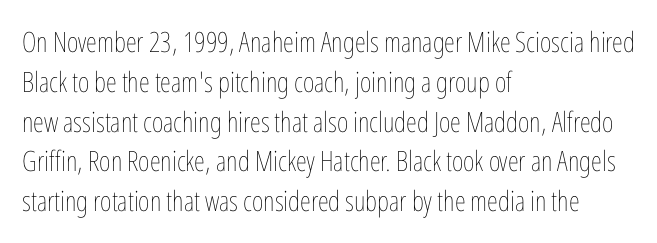
Q: Is the text bold? A: No.
Q: Is the text italic (slanted)? A: No, it is upright.
Q: Is the text underlined? A: No.
Q: How is the paragraph aligned? A: Left-aligned.
Q: Is the spacing between letters normal or unusually wide? A: Normal.
Q: Is the spacing between lines tight, normal or loose? A: Normal.
Q: Width (condensed, normal, or wide)? A: Condensed.
Q: Stroke contrast? A: Low.
Q: x-height? A: Medium.
Q: Monospaced? A: No.
